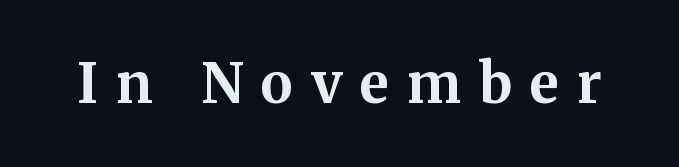
The foot of each line stays bare and open. Notice how thick the strokes are: this is what a full bold looks like. Note the varied advance widths — an 'i' is clearly narrower than an 'm'. Every stem runs plumb, perpendicular to the baseline.
